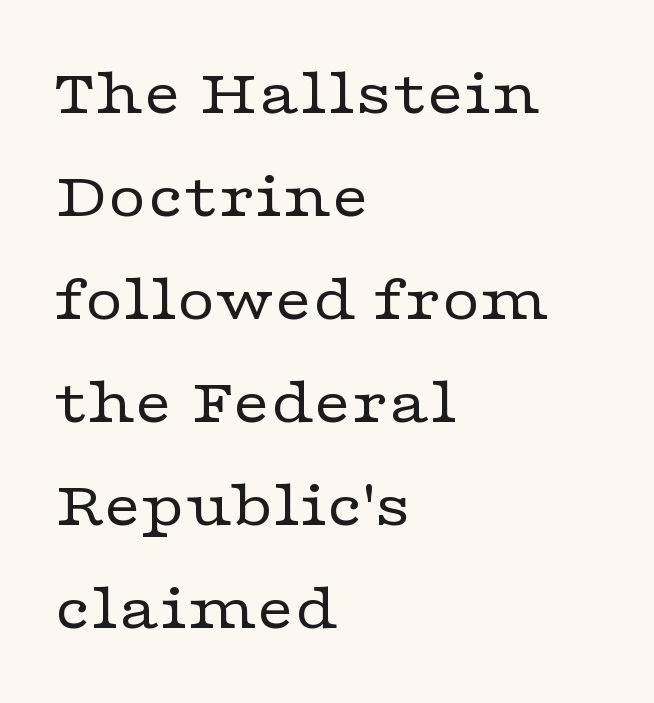
{"serif": "yes", "italic": "no", "bold": "no", "weight": "regular", "width": "wide", "stroke_contrast": "low", "x_height": "medium", "monospaced": "no", "underline": "no", "align": "left", "line_spacing": "normal", "line_spacing_ratio": 1.56, "letter_spacing": "normal", "letter_spacing_em": 0.0, "glyph_px": 66}
